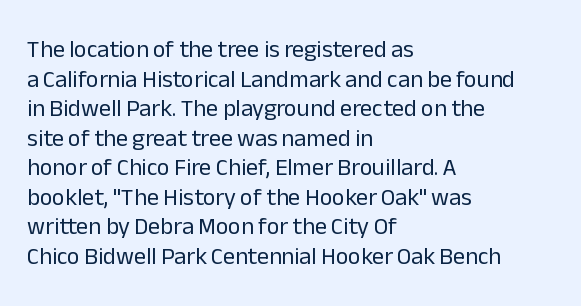
Words appear dense and cohesive because spacing is normal. Stem width sits at or under what a default text font uses. Honestly, there is no underline to notice here at all. The lettering stays uniformly vertical, giving the passage a roman look.
